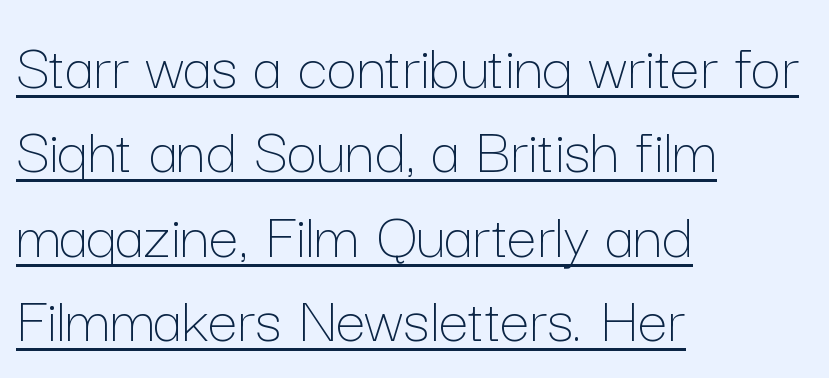
The lettering is marked with a stroke running underneath it. Letter spacing: default. Which margin do the lines hug? The left one — the right edge is uneven. The characters are drawn with everyday or finer stroke widths. These lines are rendered in a variable-pitch font.
